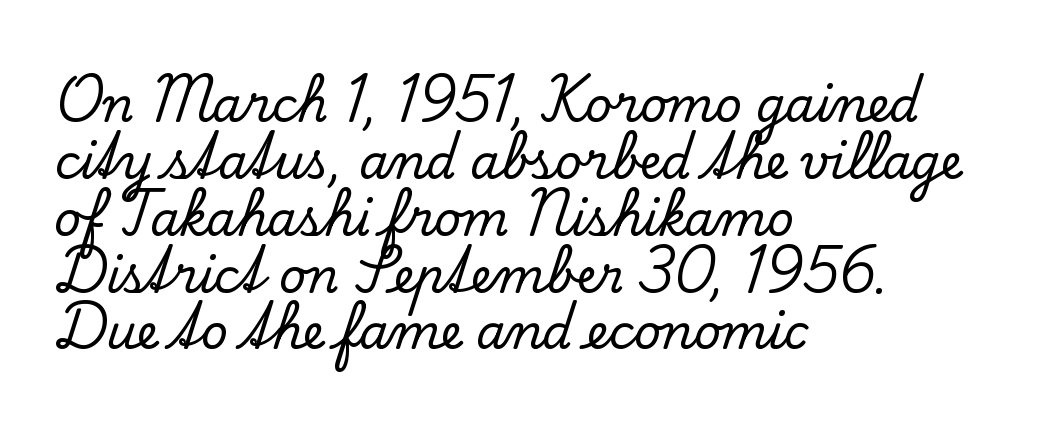
Q: Is the text italic (slanted)? A: Yes.
Q: Is the typeface a serif or a sans-serif typeface? A: Serif.
Q: Is the text underlined? A: No.
Q: How is the paragraph aligned? A: Left-aligned.
Q: Is the spacing between letters normal or unusually wide? A: Normal.
Q: Width (condensed, normal, or wide)? A: Normal.
Q: Stroke contrast? A: Low.
Q: x-height? A: Small.
Q: Monospaced? A: No.
